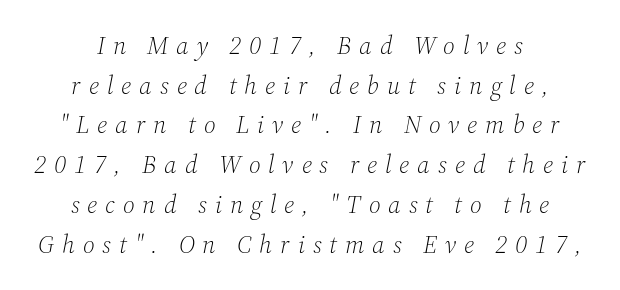
A clean baseline with only descenders dipping below it. Compared with a flush-left layout, this one balances lines on the center instead. The leading is moderate, giving the passage an even texture. The glyphs look as if they've been sheared to an angle.
